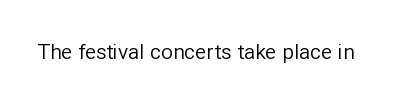
The image shows 21 px text type, upright; set normal letter spacing, not underlined.
